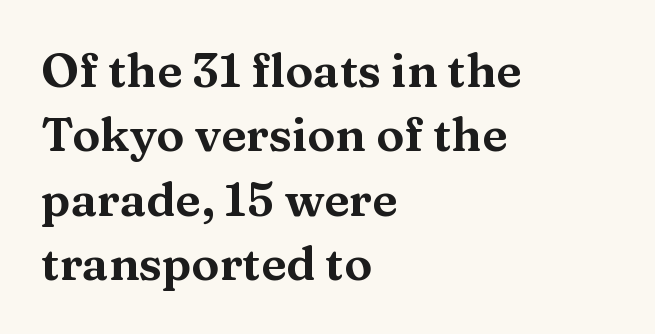
Words float on clear page, feet unadorned. The lettering stays uniformly vertical, giving the passage a roman look. Old-style or modern, the face here clearly has serifs. The rendering uses a moderate line-height, typical for paragraphs.
